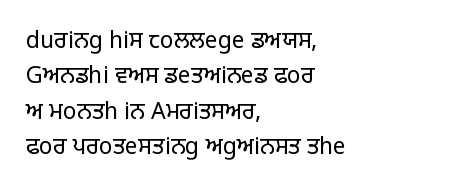
The image shows 23 px text type, upright; set left-aligned, normal line spacing (1.54x), normal letter spacing, not underlined.
